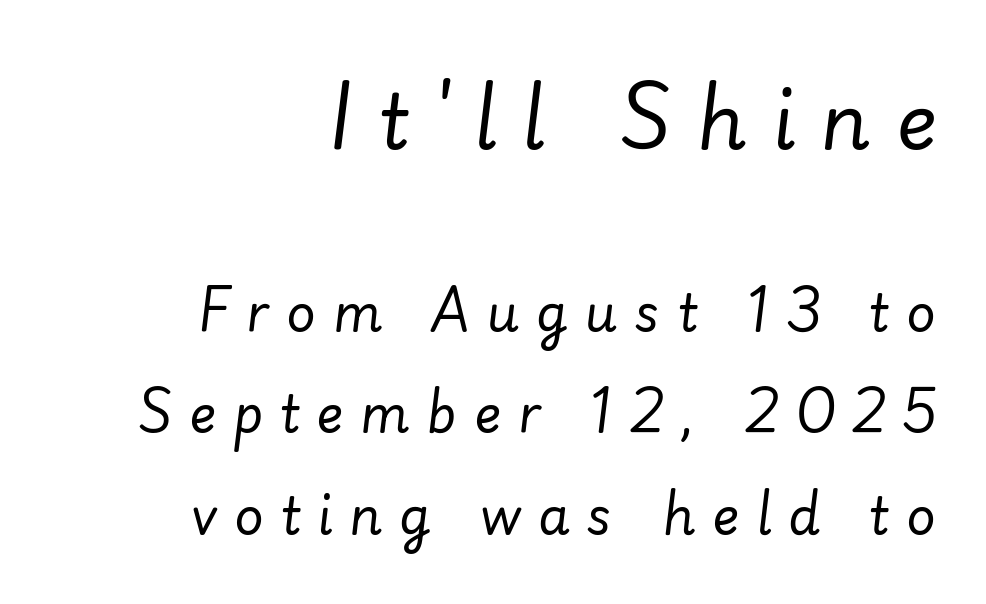
Bold? No — there's no thickening of the strokes. Lines of text with bare space underneath. Leading is clearly above the norm, producing a sparse column. Note: larger setting up top, smaller setting below.
